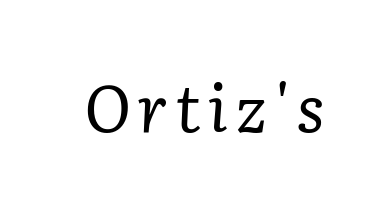
No word sits above an underline. The font family rendered here belongs to the serif group. Italic: yes, the glyphs are oblique. Here the designer chose a conventional face with non-uniform glyph widths. The typeface has the unassuming heft of standard copy or less.
